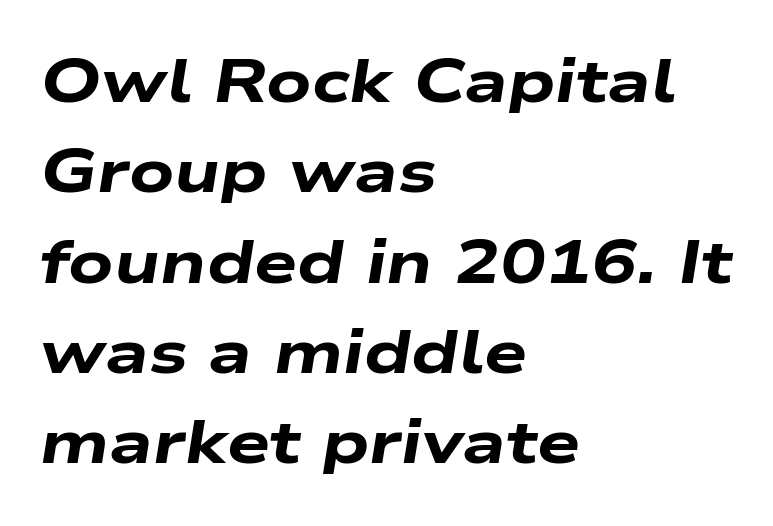
{"italic": "yes", "lean": "right", "slant_degrees": 9, "bold": "yes", "weight": "heavy", "width": "wide", "stroke_contrast": "low", "x_height": "medium", "monospaced": "no", "underline": "no", "align": "left", "line_spacing": "normal", "line_spacing_ratio": 1.48, "letter_spacing": "normal", "letter_spacing_em": 0.0, "glyph_px": 61}
